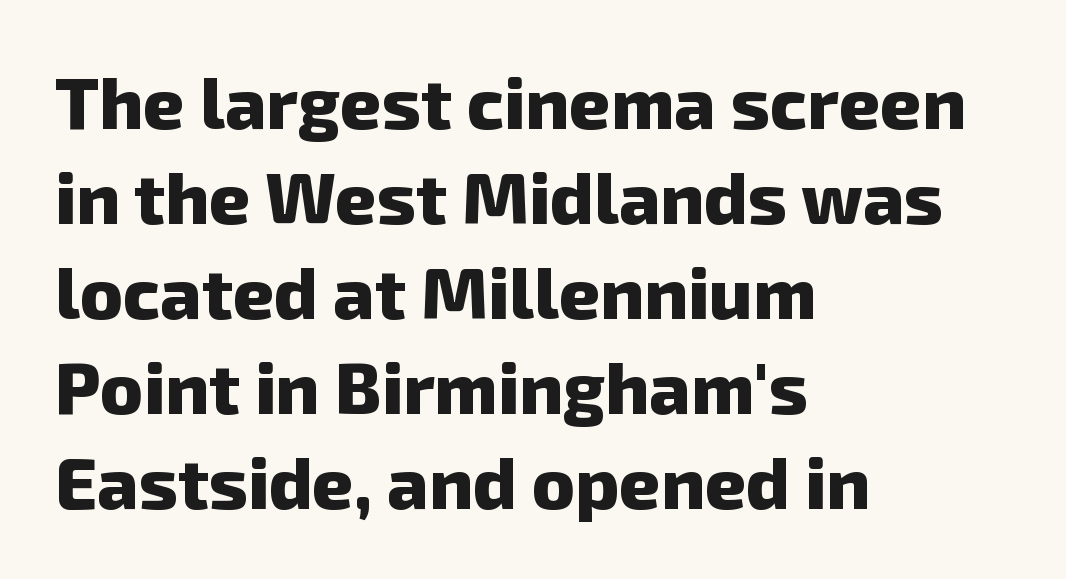
Q: Is the text bold? A: Yes.
Q: Is the typeface a serif or a sans-serif typeface? A: Sans-serif.
Q: Is the text underlined? A: No.
Q: How is the paragraph aligned? A: Left-aligned.
Q: Is the spacing between letters normal or unusually wide? A: Normal.
Q: Is the spacing between lines tight, normal or loose? A: Normal.
Q: Width (condensed, normal, or wide)? A: Normal.
Q: Stroke contrast? A: Low.
Q: x-height? A: Medium.
Q: Monospaced? A: No.
